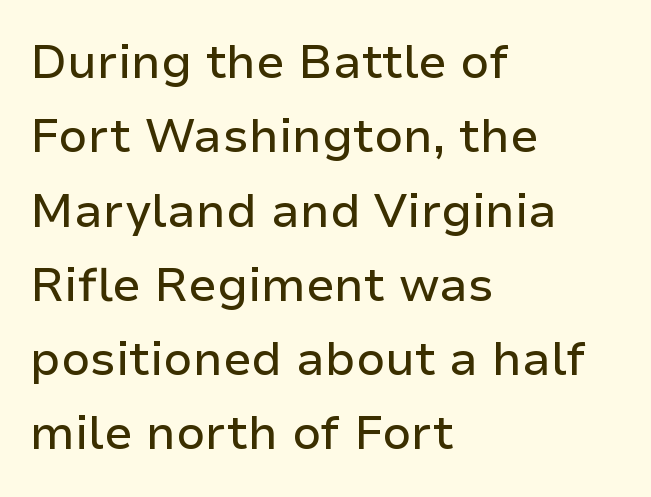
Q: Is the text italic (slanted)? A: No, it is upright.
Q: Is the typeface a serif or a sans-serif typeface? A: Sans-serif.
Q: Is the text underlined? A: No.
Q: How is the paragraph aligned? A: Left-aligned.
Q: Is the spacing between letters normal or unusually wide? A: Normal.
Q: Is the spacing between lines tight, normal or loose? A: Normal.
Q: Width (condensed, normal, or wide)? A: Normal.
Q: Stroke contrast? A: Low.
Q: x-height? A: Medium.
Q: Monospaced? A: No.
